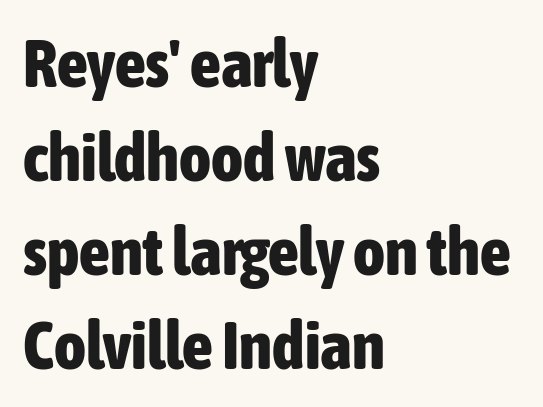
Q: Is the text bold? A: Yes.
Q: Is the text italic (slanted)? A: No, it is upright.
Q: Is the typeface a serif or a sans-serif typeface? A: Sans-serif.
Q: Is the text underlined? A: No.
Q: How is the paragraph aligned? A: Left-aligned.
Q: Is the spacing between letters normal or unusually wide? A: Normal.
Q: Is the spacing between lines tight, normal or loose? A: Normal.
Q: Width (condensed, normal, or wide)? A: Condensed.
Q: Stroke contrast? A: Low.
Q: x-height? A: Medium.
Q: Monospaced? A: No.
